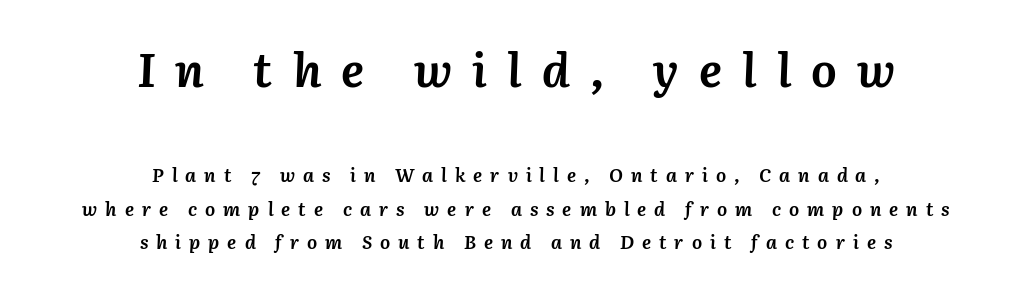
The upper block of text is set noticeably larger than the block beneath it. Letter spacing: wide. Rule under the text: the space is simply empty. This sample has the flowing, uneven cadence of proportional lettering. Typeset on center — no edge is straight.
